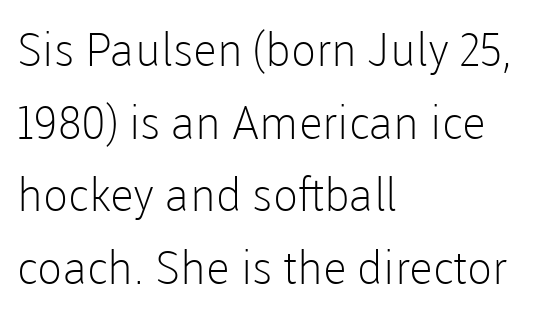
Q: Is the text bold? A: No.
Q: Is the text italic (slanted)? A: No, it is upright.
Q: Is the typeface a serif or a sans-serif typeface? A: Sans-serif.
Q: Is the text underlined? A: No.
Q: How is the paragraph aligned? A: Left-aligned.
Q: Is the spacing between letters normal or unusually wide? A: Normal.
Q: Is the spacing between lines tight, normal or loose? A: Normal.
Q: Width (condensed, normal, or wide)? A: Normal.
Q: Stroke contrast? A: Low.
Q: x-height? A: Medium.
Q: Monospaced? A: No.
